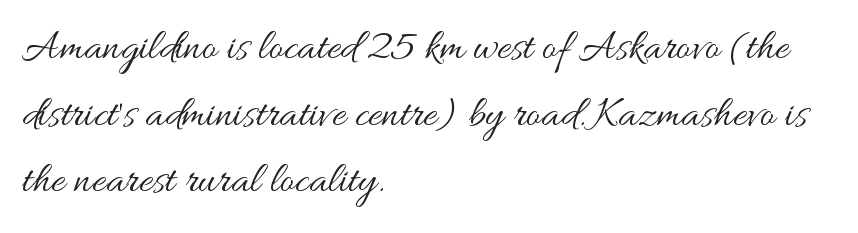
Q: Is the text bold? A: No.
Q: Is the text italic (slanted)? A: Yes.
Q: Is the text underlined? A: No.
Q: How is the paragraph aligned? A: Left-aligned.
Q: Is the spacing between letters normal or unusually wide? A: Normal.
Q: Is the spacing between lines tight, normal or loose? A: Normal.
Q: Width (condensed, normal, or wide)? A: Wide.
Q: Stroke contrast? A: Medium.
Q: x-height? A: Small.
Q: Monospaced? A: No.
